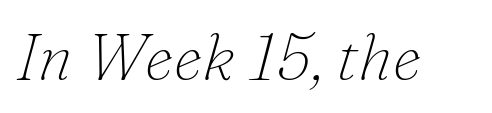
Q: Is the text bold? A: No.
Q: Is the text italic (slanted)? A: Yes, it leans right by about 16 degrees.
Q: Is the typeface a serif or a sans-serif typeface? A: Serif.
Q: Is the text underlined? A: No.
Q: Is the spacing between letters normal or unusually wide? A: Normal.
Q: Width (condensed, normal, or wide)? A: Normal.
Q: Stroke contrast? A: Low.
Q: x-height? A: Small.
Q: Monospaced? A: No.
